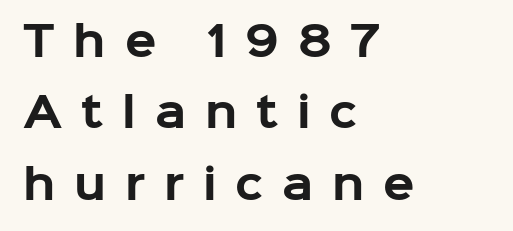
The paragraph has a hard left edge and a soft right edge. This sample uses a sans-serif face. This sample has the flowing, uneven cadence of proportional lettering. Rule under the text: the space is simply empty. Tracking here is generous; glyphs stand well apart from one another. The font's upright variant was chosen for this text.
